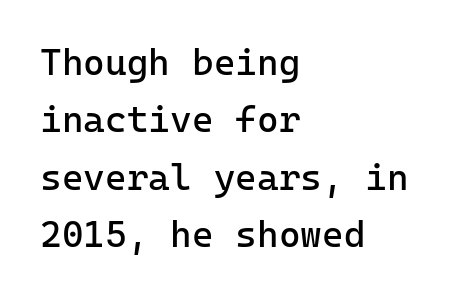
{"serif": "no", "italic": "no", "bold": "no", "weight": "regular", "width": "normal", "stroke_contrast": "low", "x_height": "medium", "underline": "no", "align": "left", "line_spacing": "normal", "line_spacing_ratio": 1.55, "letter_spacing": "normal", "letter_spacing_em": 0.0, "glyph_px": 37}
